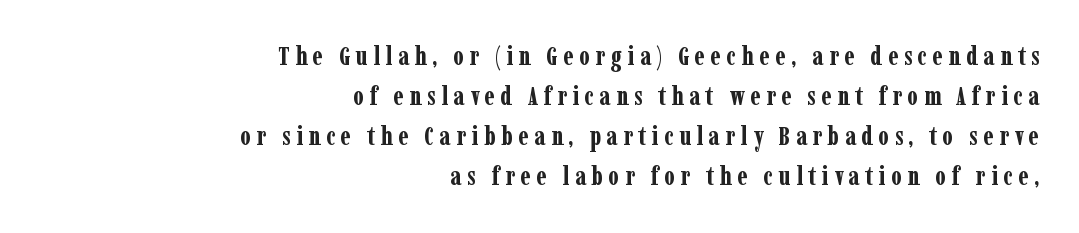
Q: Is the text bold? A: Yes.
Q: Is the text italic (slanted)? A: No, it is upright.
Q: Is the text underlined? A: No.
Q: How is the paragraph aligned? A: Right-aligned.
Q: Is the spacing between letters normal or unusually wide? A: Unusually wide.
Q: Is the spacing between lines tight, normal or loose? A: Normal.
